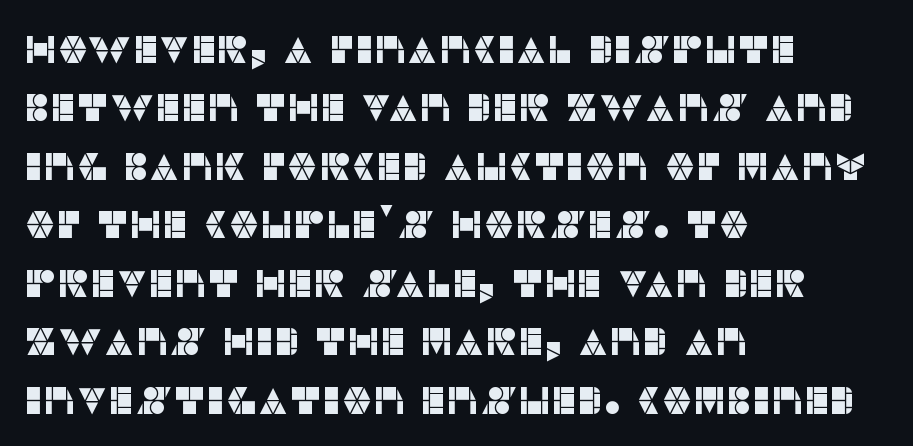
The image shows 39 px sans-serif type, upright; set left-aligned, normal line spacing (1.5x), normal letter spacing, not underlined; low stroke contrast and a large x-height.
